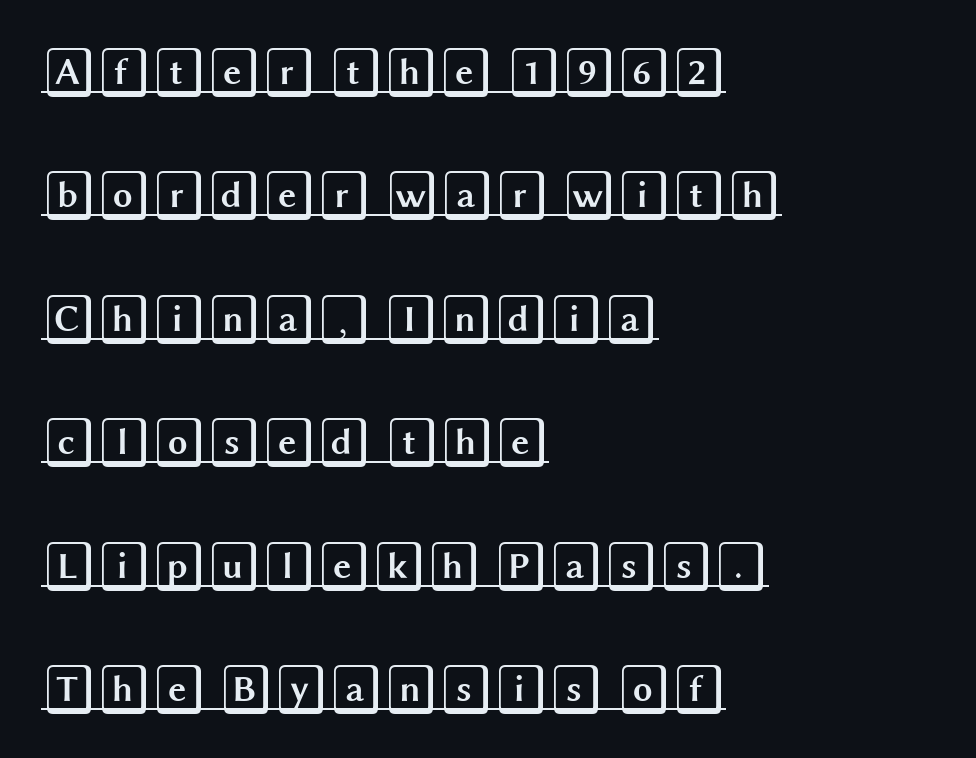
The image shows 50 px wide type, upright; set left-aligned, loose line spacing (2.47x), normal letter spacing, underlined; a large x-height.
